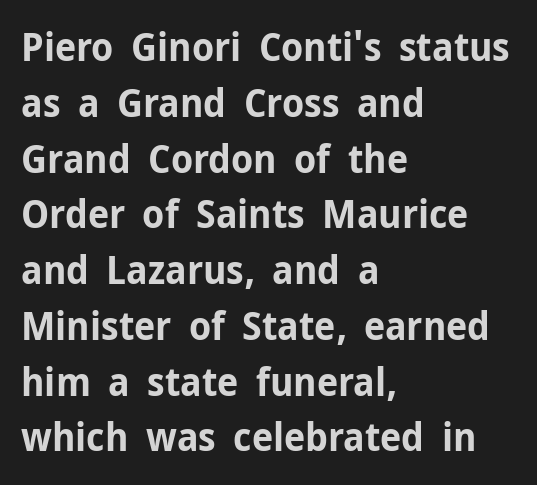
Q: Is the text bold? A: Yes.
Q: Is the text italic (slanted)? A: No, it is upright.
Q: Is the typeface a serif or a sans-serif typeface? A: Sans-serif.
Q: Is the text underlined? A: No.
Q: How is the paragraph aligned? A: Left-aligned.
Q: Is the spacing between letters normal or unusually wide? A: Normal.
Q: Is the spacing between lines tight, normal or loose? A: Normal.
Q: Width (condensed, normal, or wide)? A: Normal.
Q: Stroke contrast? A: Low.
Q: x-height? A: Medium.
Q: Monospaced? A: No.
